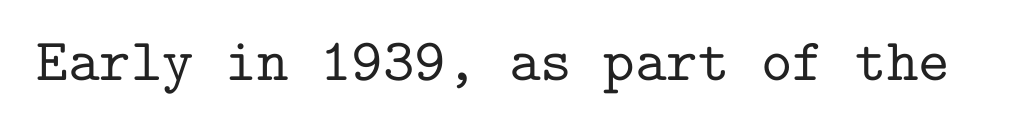
The image shows 60 px serif type, upright, monospaced; set normal letter spacing, not underlined; low stroke contrast and a medium x-height.
